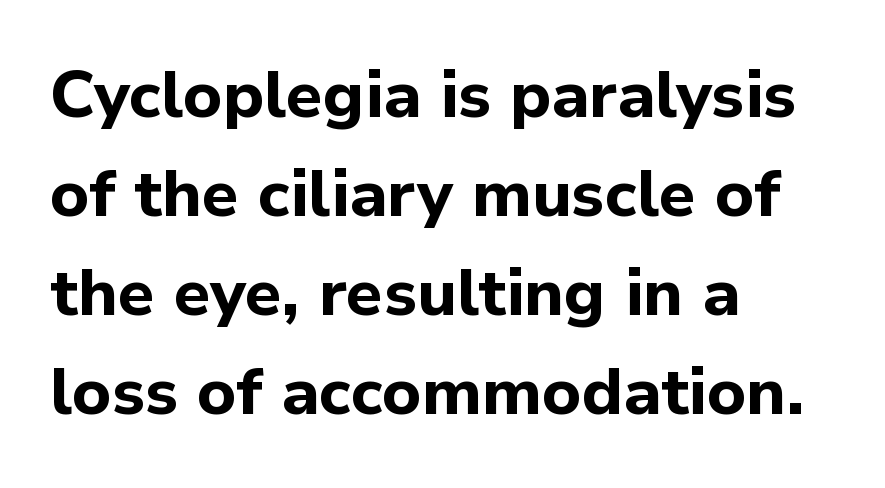
The space directly below the letters is spotless. Heavy-handed strokes throughout: this text is bold. Default kerning and tracking; the words read as compact shapes. Characters remain perfectly vertical along every line. Line starts are locked; line ends wander. The glyphs in this specimen are sans serif.
